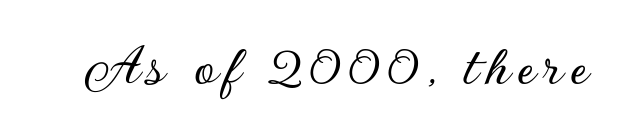
Q: Is the text italic (slanted)? A: Yes.
Q: Is the typeface a serif or a sans-serif typeface? A: Sans-serif.
Q: Is the text underlined? A: No.
Q: Width (condensed, normal, or wide)? A: Normal.
Q: Stroke contrast? A: Low.
Q: x-height? A: Small.
Q: Monospaced? A: No.
